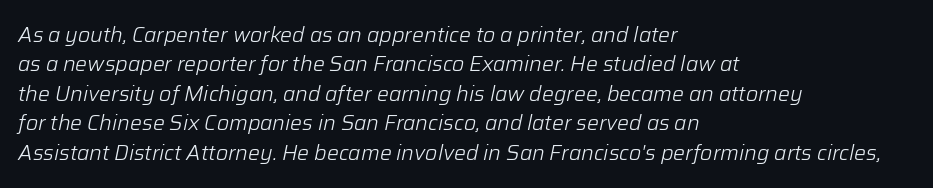
Compared with ordinary roman type, these characters are visibly tilted. Tracking here is standard; glyphs follow each other at the usual distance. Words float on clear page, feet unadorned. These lines sit exactly where default settings would place them.
